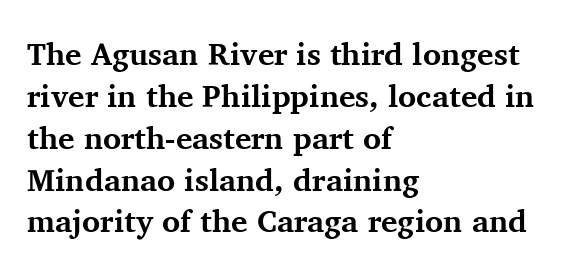
How would I describe the line gaps? Plain and ordinary. This sample has the flowing, uneven cadence of proportional lettering. Does the copy run flush right? No — it runs flush left. It's the straight-up-and-down kind of type. Does the type have serifs? Yes, each stem ends in a small foot.
